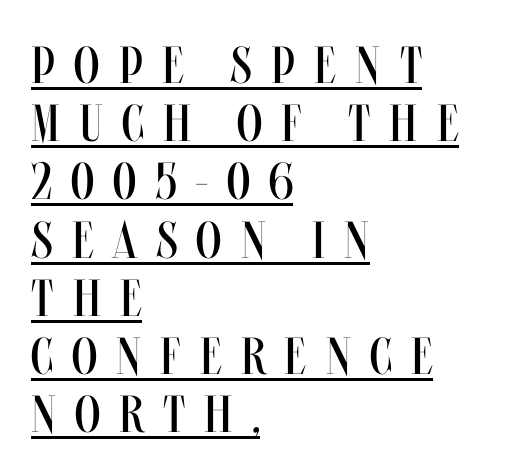
{"italic": "no", "bold": "no", "weight": "regular", "width": "condensed", "stroke_contrast": "medium", "x_height": "large", "monospaced": "no", "underline": "yes", "align": "left", "line_spacing": "tight", "line_spacing_ratio": 1.12, "letter_spacing": "wide", "letter_spacing_em": 0.37, "glyph_px": 52}
